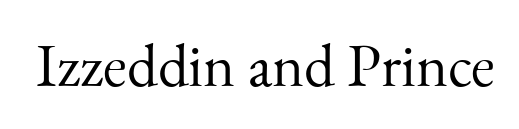
{"serif": "yes", "italic": "no", "bold": "no", "weight": "light", "width": "normal", "stroke_contrast": "medium", "x_height": "small", "monospaced": "no", "underline": "no", "letter_spacing": "normal", "letter_spacing_em": 0.0, "glyph_px": 61}
